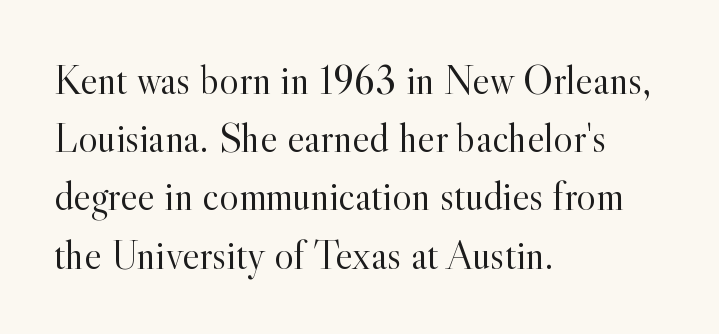
{"serif": "yes", "italic": "no", "bold": "no", "weight": "light", "width": "normal", "x_height": "small", "monospaced": "no", "underline": "no", "align": "left", "line_spacing": "normal", "line_spacing_ratio": 1.42, "letter_spacing": "normal", "letter_spacing_em": 0.0, "glyph_px": 41}
